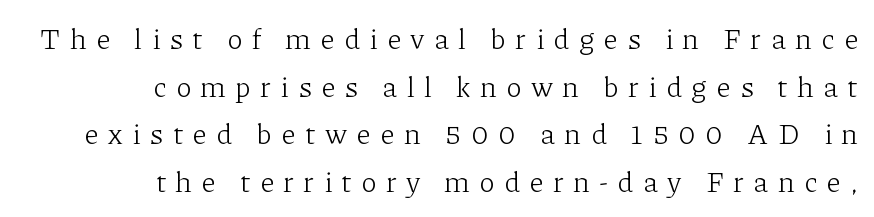
The image shows 29 px light serif type, upright; set right-aligned, normal line spacing (1.64x), unusually wide letter spacing (+0.32 em), not underlined; low stroke contrast and a medium x-height.
